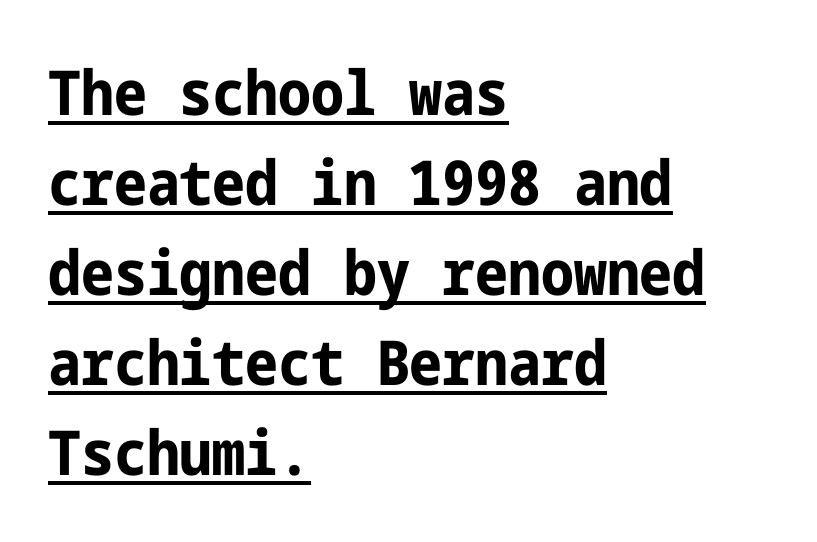
Q: Is the text bold? A: Yes.
Q: Is the text italic (slanted)? A: No, it is upright.
Q: Is the typeface a serif or a sans-serif typeface? A: Sans-serif.
Q: Is the text underlined? A: Yes.
Q: How is the paragraph aligned? A: Left-aligned.
Q: Is the spacing between letters normal or unusually wide? A: Normal.
Q: Is the spacing between lines tight, normal or loose? A: Normal.
Q: Width (condensed, normal, or wide)? A: Condensed.
Q: Stroke contrast? A: Low.
Q: x-height? A: Medium.
